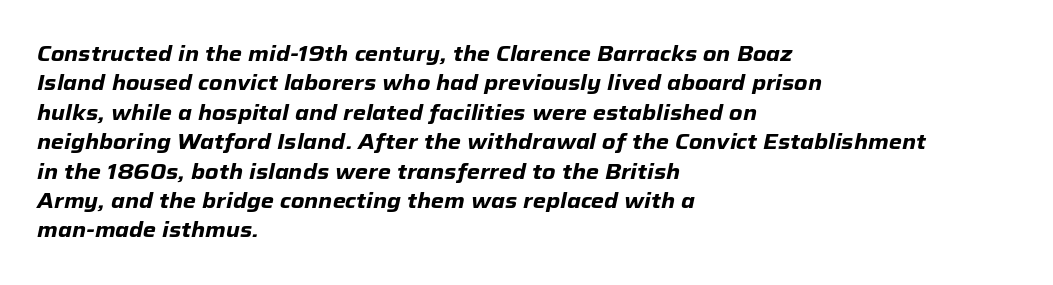
Which margin do the lines hug? The left one — the right edge is uneven. Compared with an ordinary text face, these strokes are far heavier — a full bold. Compared with typical paragraphs, the rows here are spaced about the same. The letters sit at their default tracking, neither squeezed nor spread.
